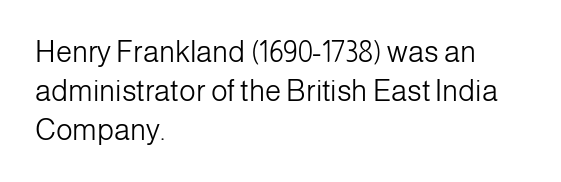
The image shows 29 px light sans-serif type, upright; set left-aligned, normal line spacing (1.34x), normal letter spacing, not underlined; low stroke contrast and a medium x-height.
